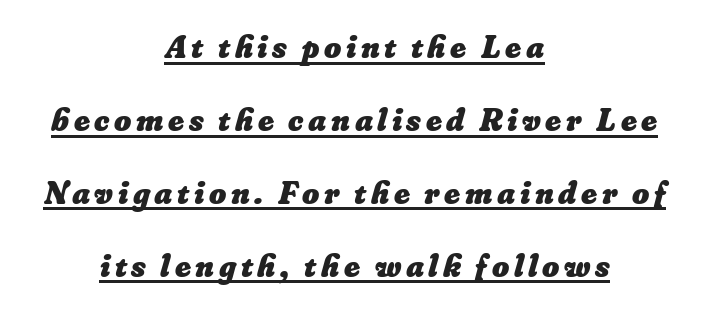
Q: Is the text bold? A: Yes.
Q: Is the text underlined? A: Yes.
Q: How is the paragraph aligned? A: Centered.
Q: Is the spacing between lines tight, normal or loose? A: Loose.
Q: Width (condensed, normal, or wide)? A: Normal.
Q: Stroke contrast? A: Low.
Q: x-height? A: Small.
Q: Monospaced? A: No.
